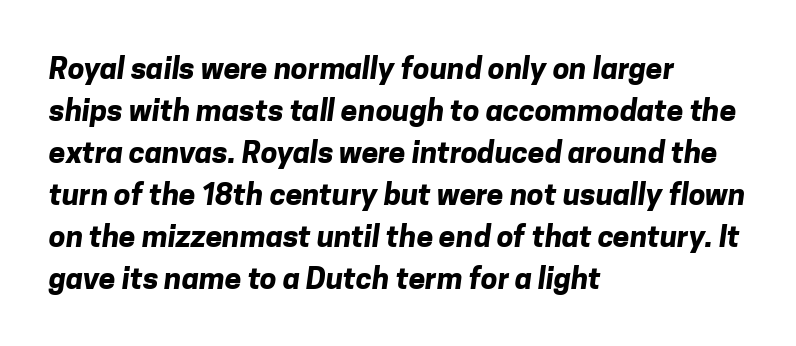
What weight is shown? A full bold with thick strokes. Alignment: flush left. Line spacing here is normal. This sample uses plain, unmodified letter spacing. Each letter's strokes conclude bluntly, with no projecting serifs.
